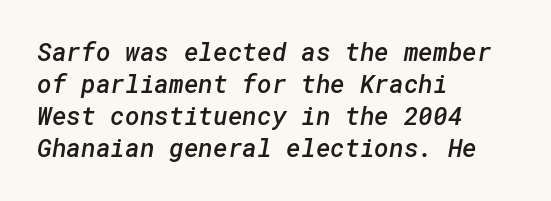
The image shows 25 px text type; set left-aligned, normal line spacing (1.28x), normal letter spacing, not underlined.
